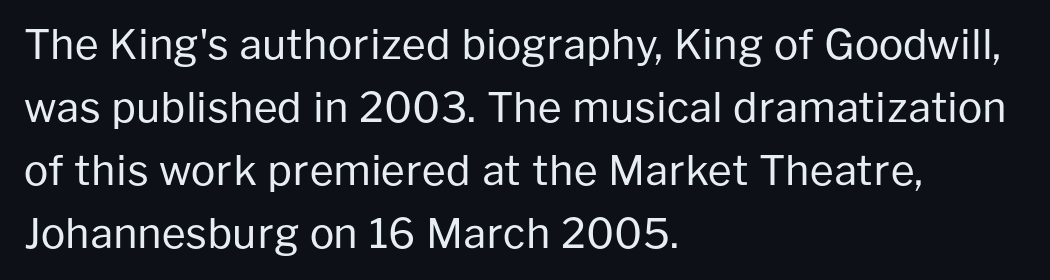
{"serif": "no", "italic": "no", "bold": "no", "weight": "regular", "width": "normal", "stroke_contrast": "low", "x_height": "medium", "monospaced": "no", "underline": "no", "align": "left", "line_spacing": "normal", "line_spacing_ratio": 1.54, "letter_spacing": "normal", "letter_spacing_em": 0.0, "glyph_px": 41}
